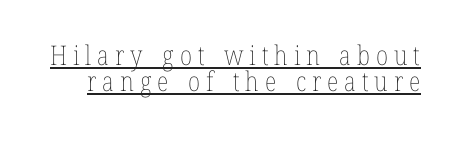
{"italic": "no", "bold": "no", "underline": "yes", "line_spacing": "tight", "line_spacing_ratio": 0.97, "letter_spacing": "wide", "letter_spacing_em": 0.22, "glyph_px": 27}
